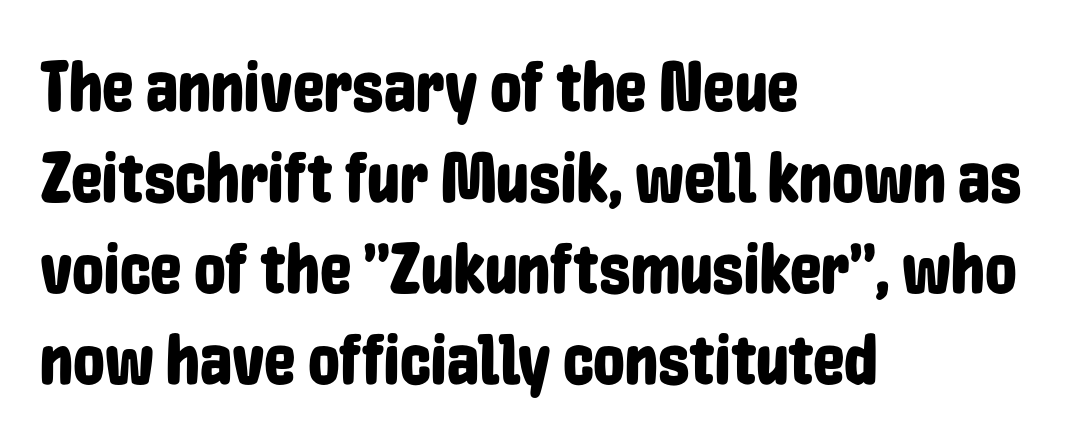
{"serif": "no", "italic": "no", "width": "condensed", "stroke_contrast": "low", "x_height": "medium", "monospaced": "no", "underline": "no", "align": "left", "line_spacing": "normal", "line_spacing_ratio": 1.28, "letter_spacing": "normal", "letter_spacing_em": 0.0, "glyph_px": 71}
